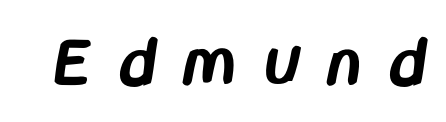
Heavy, bold letterforms. Examine the stroke ends and you'll find no serifs. The strip under each line holds only bare page. The rendering inserts visible extra space after every character.
